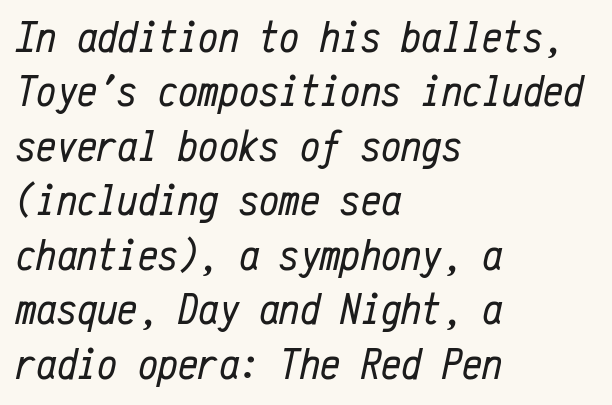
The image shows 45 px regular-weight, condensed type, italic (leaning right), monospaced; set left-aligned, line spacing 1.21x, normal letter spacing, not underlined; low stroke contrast and a medium x-height.
